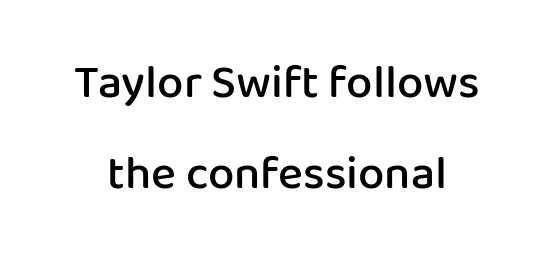
{"serif": "no", "italic": "no", "bold": "semi", "weight": "semibold", "width": "normal", "stroke_contrast": "low", "x_height": "medium", "monospaced": "no", "underline": "no", "line_spacing": "loose", "line_spacing_ratio": 1.93, "letter_spacing": "normal", "letter_spacing_em": 0.0, "glyph_px": 47}
